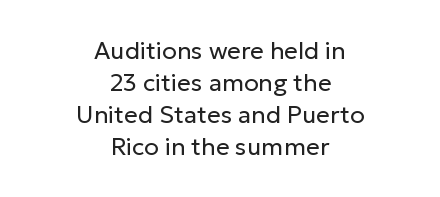
The image shows 24 px text type, upright; set centered, normal line spacing (1.33x), normal letter spacing, not underlined.
